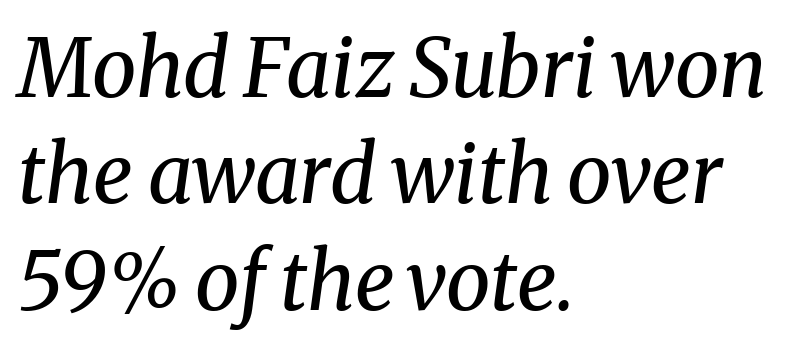
These lines were composed using italics. Caption: face not bold, strokes unweighted. Vertical spacing — default. Does extra space separate the letters? No, they use regular spacing. What kind of face is this? One with serifs.
